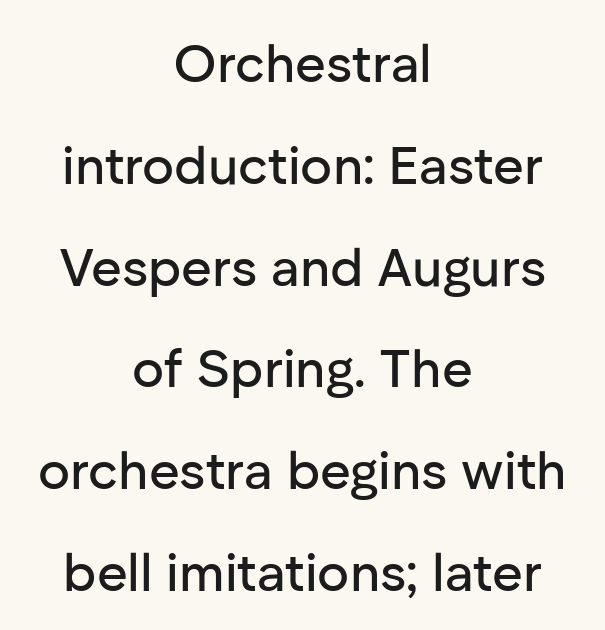
The image shows 53 px sans-serif type, upright; set centered, loose line spacing (1.92x), normal letter spacing, not underlined; low stroke contrast and a medium x-height.
